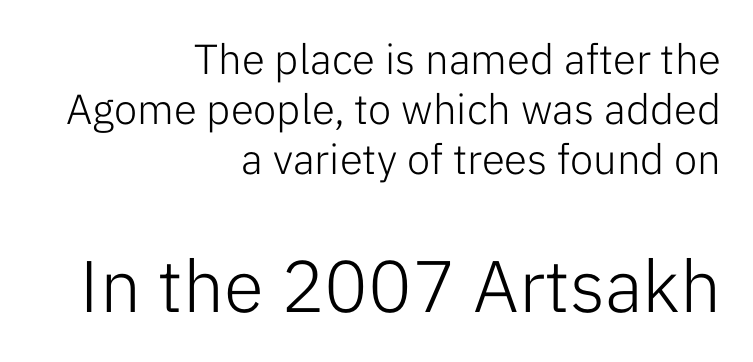
{"serif": "no", "italic": "no", "bold": "no", "weight": "light", "width": "normal", "stroke_contrast": "low", "x_height": "medium", "monospaced": "no", "underline": "no", "align": "right", "line_spacing_ratio": 1.19, "letter_spacing": "normal", "letter_spacing_em": 0.0, "larger_block": "second", "size_ratio": 1.74, "glyph_px": 73}
